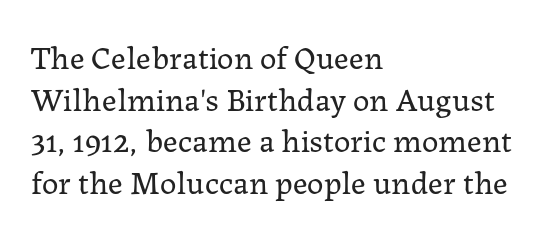
{"serif": "yes", "italic": "no", "bold": "no", "weight": "regular", "width": "normal", "stroke_contrast": "low", "x_height": "medium", "monospaced": "no", "underline": "no", "align": "left", "line_spacing": "normal", "line_spacing_ratio": 1.26, "letter_spacing": "normal", "letter_spacing_em": 0.0, "glyph_px": 33}
